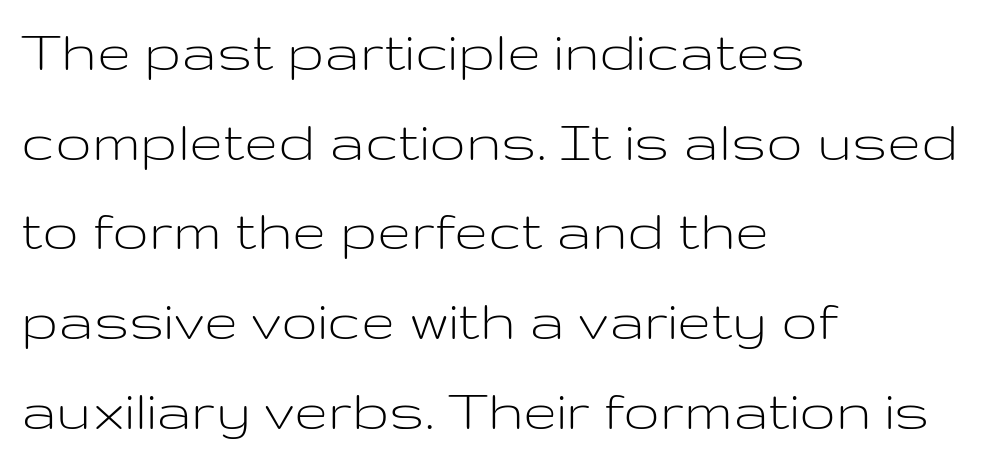
{"serif": "no", "italic": "no", "bold": "no", "weight": "light", "width": "wide", "stroke_contrast": "low", "x_height": "medium", "monospaced": "no", "underline": "no", "align": "left", "line_spacing": "normal", "line_spacing_ratio": 1.47, "letter_spacing": "normal", "letter_spacing_em": 0.0, "glyph_px": 61}
